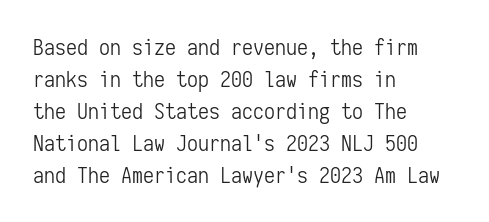
The image shows 22 px text type, upright; set left-aligned, normal line spacing (1.45x), normal letter spacing, not underlined.
